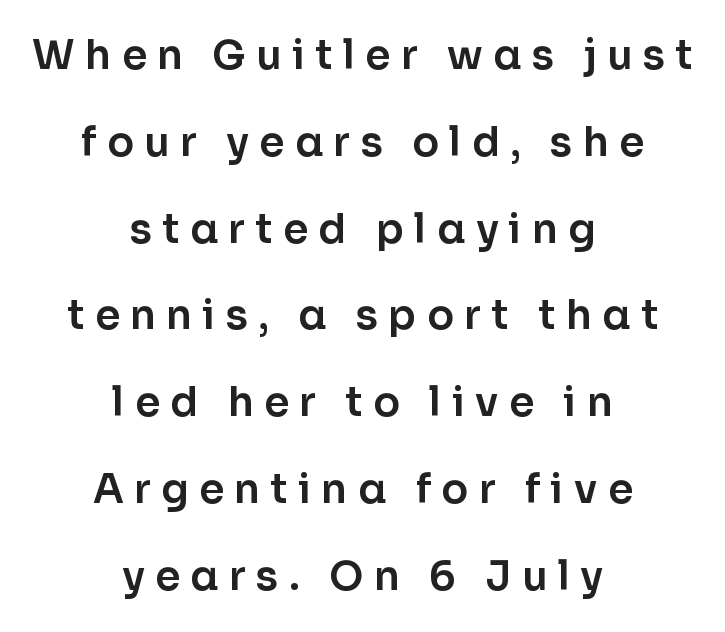
{"serif": "no", "italic": "no", "width": "normal", "stroke_contrast": "low", "x_height": "medium", "monospaced": "no", "underline": "no", "align": "center", "line_spacing": "loose", "line_spacing_ratio": 2.17, "letter_spacing": "wide", "letter_spacing_em": 0.26, "glyph_px": 40}
